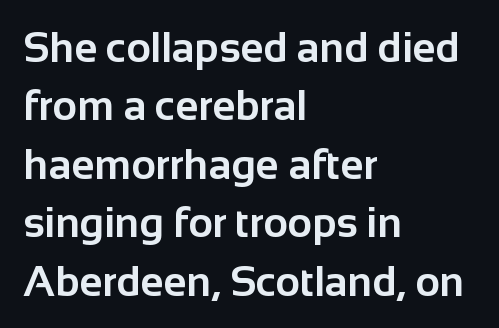
{"serif": "no", "italic": "no", "bold": "yes", "weight": "bold", "width": "normal", "stroke_contrast": "low", "x_height": "medium", "monospaced": "no", "underline": "no", "align": "left", "line_spacing": "normal", "line_spacing_ratio": 1.39, "letter_spacing": "normal", "letter_spacing_em": 0.0, "glyph_px": 42}
